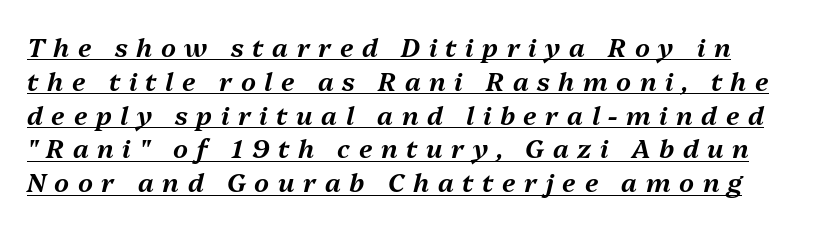
Q: Is the text italic (slanted)? A: Yes, it leans right by about 13 degrees.
Q: Is the text underlined? A: Yes.
Q: Is the spacing between letters normal or unusually wide? A: Unusually wide.
Q: Is the spacing between lines tight, normal or loose? A: Normal.
